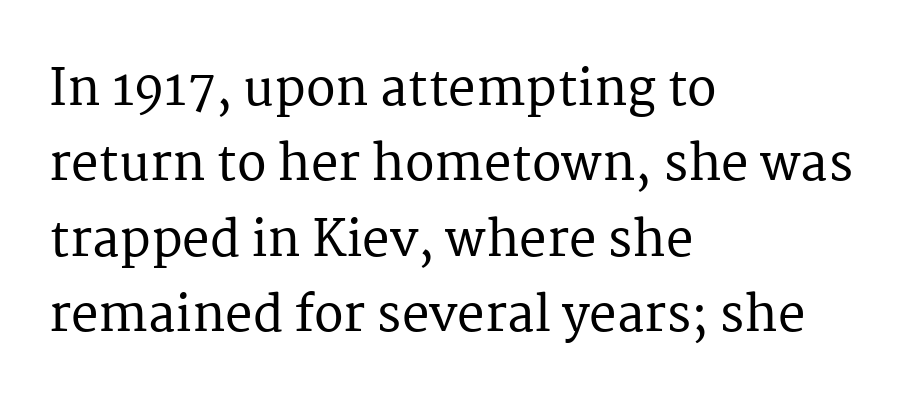
Q: Is the text italic (slanted)? A: No, it is upright.
Q: Is the typeface a serif or a sans-serif typeface? A: Serif.
Q: Is the text underlined? A: No.
Q: How is the paragraph aligned? A: Left-aligned.
Q: Is the spacing between letters normal or unusually wide? A: Normal.
Q: Is the spacing between lines tight, normal or loose? A: Normal.
Q: Width (condensed, normal, or wide)? A: Normal.
Q: Stroke contrast? A: Medium.
Q: x-height? A: Medium.
Q: Monospaced? A: No.
